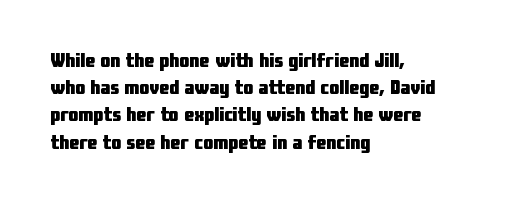
{"italic": "no", "bold": "yes", "underline": "no", "align": "left", "line_spacing": "normal", "line_spacing_ratio": 1.36, "letter_spacing": "normal", "letter_spacing_em": 0.0, "glyph_px": 20}
